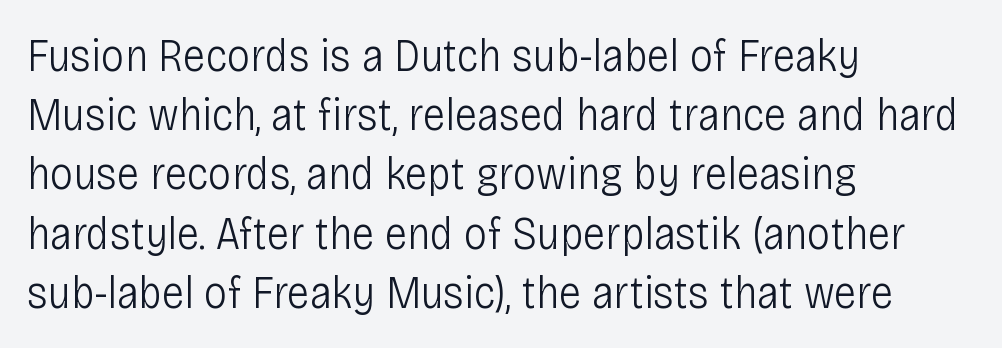
{"serif": "no", "italic": "no", "bold": "no", "weight": "light", "width": "condensed", "stroke_contrast": "low", "x_height": "large", "monospaced": "no", "underline": "no", "align": "left", "line_spacing": "normal", "line_spacing_ratio": 1.26, "letter_spacing": "normal", "letter_spacing_em": 0.0, "glyph_px": 47}
